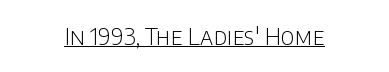
Q: Is the text bold? A: No.
Q: Is the text italic (slanted)? A: No, it is upright.
Q: Is the text underlined? A: Yes.
Q: How is the paragraph aligned? A: Centered.
Q: Is the spacing between letters normal or unusually wide? A: Normal.
